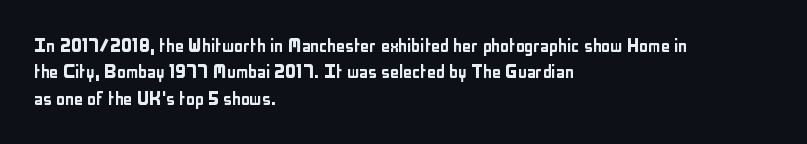
This rendering features lettering with no underline. Horizontal alignment here is leftward, the default for most running prose. These lines keep a tight, regular rhythm from letter to letter. A typesetter would mark this as roman, not italic.
